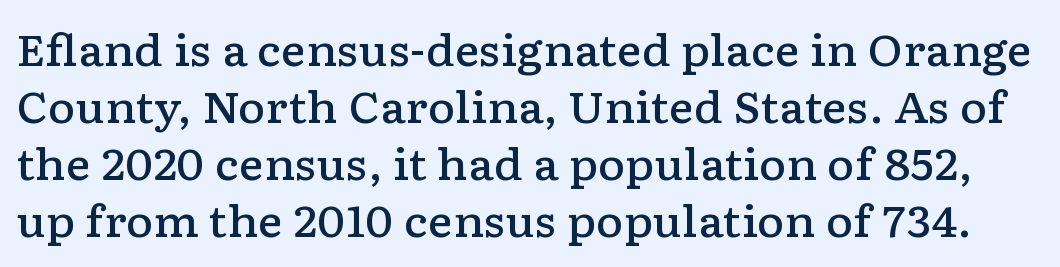
The words here are not underlined. Do the letters lean? They stand straight. The line texture is even and compact thanks to regular tracking. The face used here is proportionally spaced, like ordinary book or web type.
